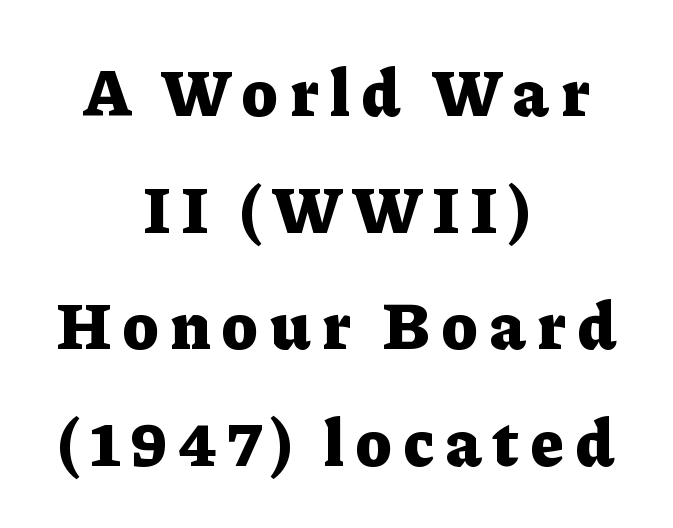
These lines carry a lot of weight — the face is fully bold. The compositor balanced each line on the midline. Plain, unruled lines of type. Stroke terminals: seriffed.
